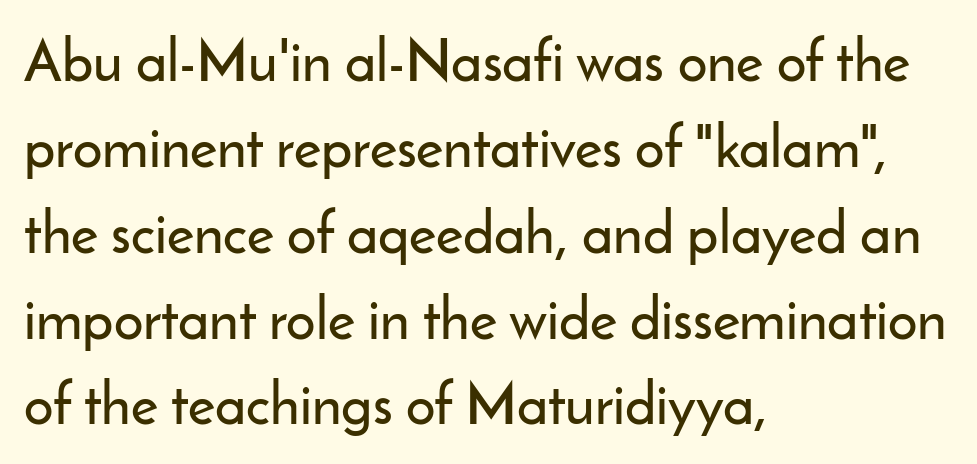
Do the letters lean? They stand straight. Whoever set this chose a conventional vertical rhythm. The rendering anchors every line to the left-hand side. These lines are composed in type without serifs. Think of a printed novel: that variable character pitch is what you see here. Glance below the letters and you will spot only blank space.
